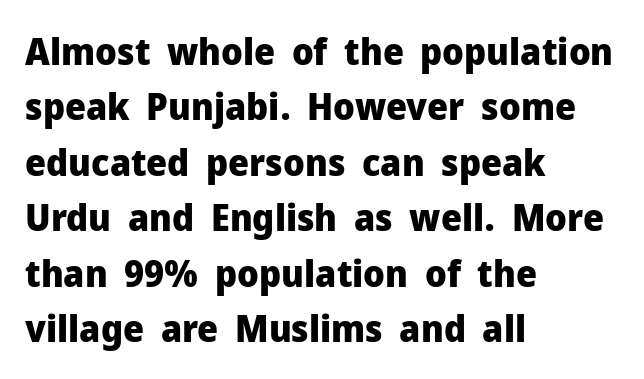
Q: Is the text bold? A: Yes.
Q: Is the text italic (slanted)? A: No, it is upright.
Q: Is the typeface a serif or a sans-serif typeface? A: Sans-serif.
Q: Is the text underlined? A: No.
Q: How is the paragraph aligned? A: Left-aligned.
Q: Is the spacing between letters normal or unusually wide? A: Normal.
Q: Is the spacing between lines tight, normal or loose? A: Normal.
Q: Width (condensed, normal, or wide)? A: Normal.
Q: Stroke contrast? A: Low.
Q: x-height? A: Medium.
Q: Monospaced? A: No.
